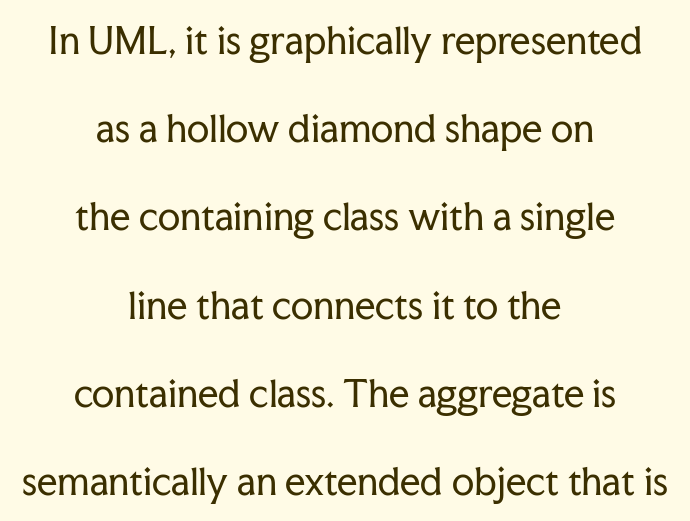
{"serif": "yes", "italic": "no", "bold": "no", "weight": "regular", "width": "normal", "stroke_contrast": "low", "x_height": "medium", "monospaced": "no", "underline": "no", "align": "center", "line_spacing": "loose", "line_spacing_ratio": 2.45, "letter_spacing": "normal", "letter_spacing_em": 0.0, "glyph_px": 36}
